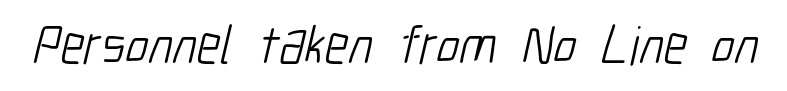
{"serif": "no", "bold": "no", "weight": "light", "width": "condensed", "stroke_contrast": "low", "x_height": "medium", "monospaced": "no", "underline": "no", "letter_spacing": "normal", "letter_spacing_em": 0.0, "glyph_px": 55}
